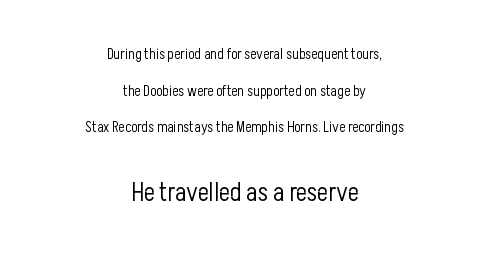
{"italic": "no", "bold": "no", "underline": "no", "align": "center", "line_spacing": "loose", "line_spacing_ratio": 2.45, "letter_spacing": "normal", "letter_spacing_em": 0.0, "larger_block": "second", "size_ratio": 1.73, "glyph_px": 26}
